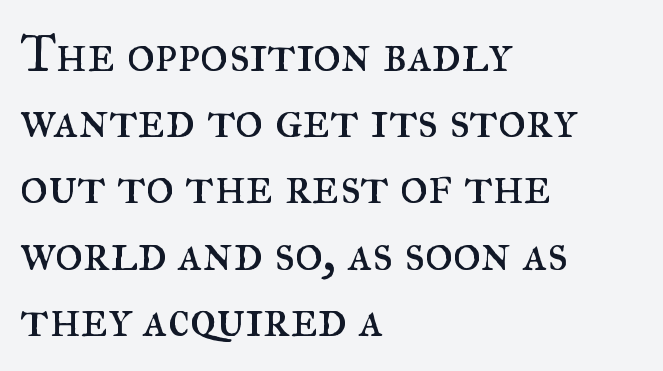
The image shows 53 px regular-weight serif type, upright; set left-aligned, normal line spacing (1.25x), normal letter spacing, not underlined; medium stroke contrast and a small x-height.
